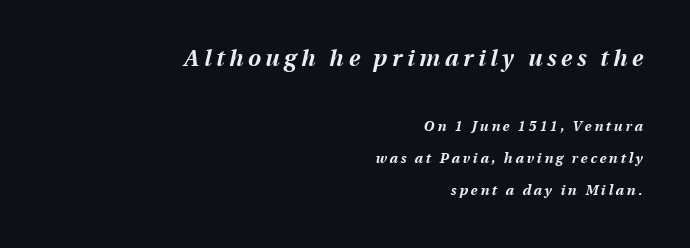
Q: Is the text bold? A: Yes.
Q: Is the text italic (slanted)? A: Yes, it leans right by about 13 degrees.
Q: Is the text underlined? A: No.
Q: How is the paragraph aligned? A: Right-aligned.
Q: Is the spacing between letters normal or unusually wide? A: Unusually wide.
Q: Is the spacing between lines tight, normal or loose? A: Loose.
Q: Which block of text is set in a larger size, the first (top) or the second (bottom)? A: The first (top) one.
